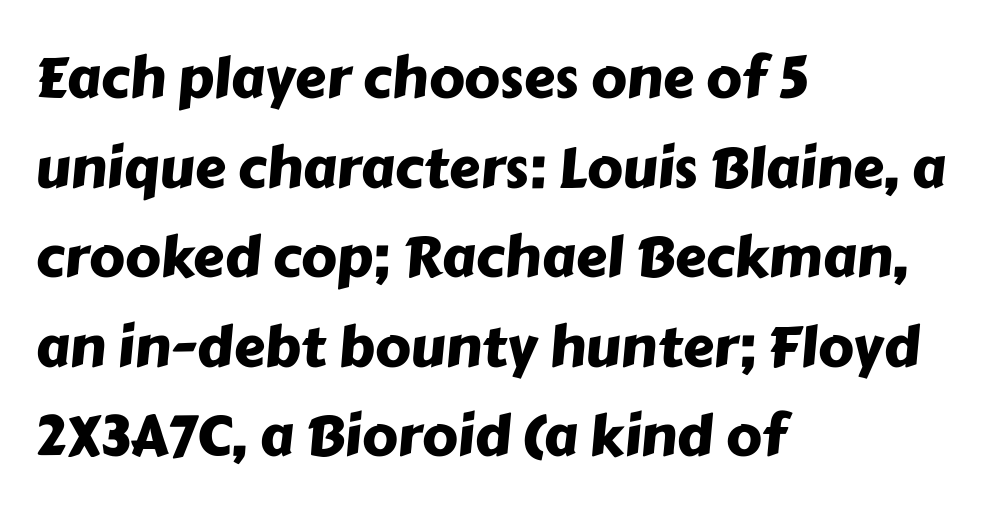
Q: Is the typeface a serif or a sans-serif typeface? A: Sans-serif.
Q: Is the text underlined? A: No.
Q: How is the paragraph aligned? A: Left-aligned.
Q: Is the spacing between letters normal or unusually wide? A: Normal.
Q: Is the spacing between lines tight, normal or loose? A: Normal.
Q: Width (condensed, normal, or wide)? A: Normal.
Q: Stroke contrast? A: Low.
Q: x-height? A: Medium.
Q: Monospaced? A: No.
